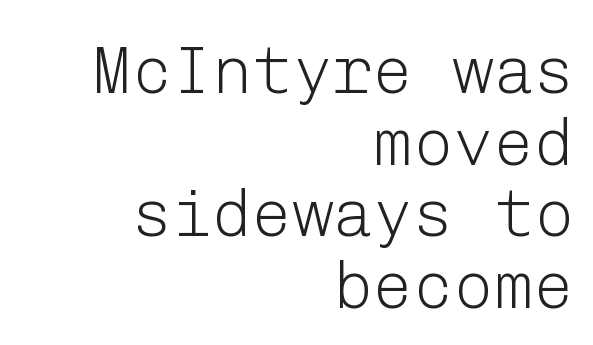
The image shows 67 px light sans-serif type, upright; set right-aligned, tight line spacing (1.07x), normal letter spacing, not underlined; low stroke contrast and a medium x-height.
